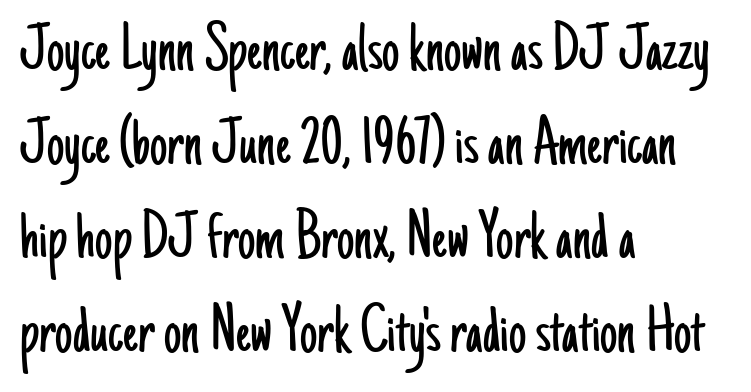
Are there feet on the stems? There aren't — it's a sans. Honestly, there is no underline to notice here at all. Varying glyph widths throughout — classic text-font behaviour. The ragged edge is on the right, which tells us the setting is flush left. Posture: vertical. The strokes are not fattened; the text isn't bold.
